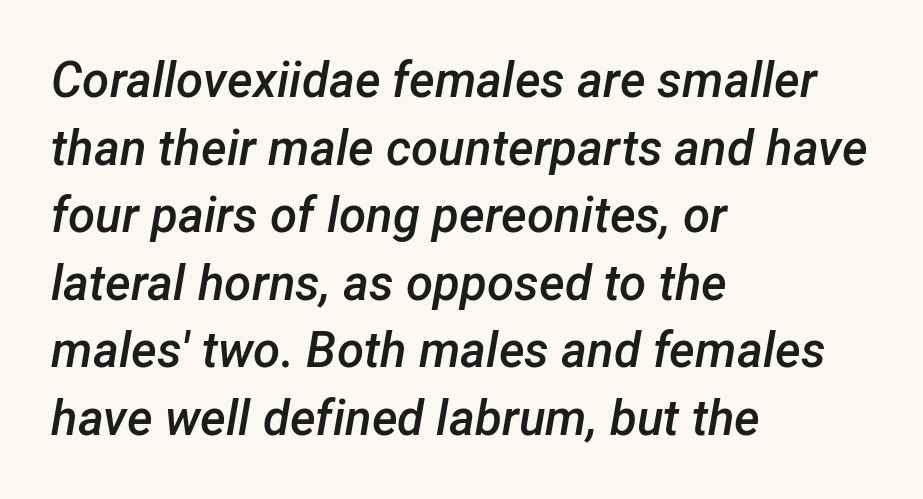
A typesetter would call this zero additional tracking. Heft: intermediate — a semibold. Proportional: the letters do not fall into vertical columns. Clear beneath every line of the passage.
